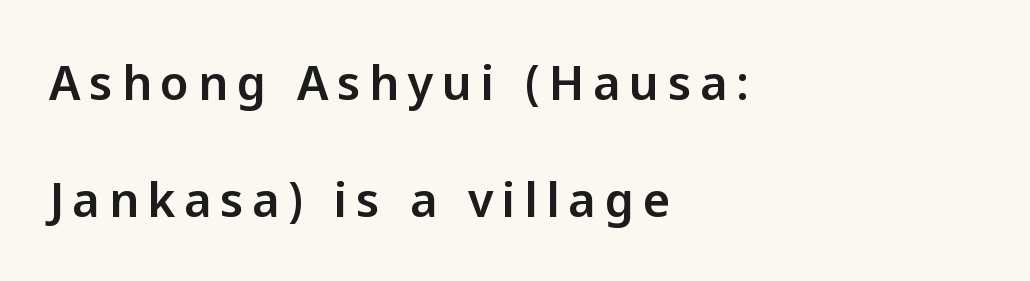
The image shows 47 px sans-serif type, upright; set left-aligned, loose line spacing (2.5x), not underlined; low stroke contrast and a medium x-height.
